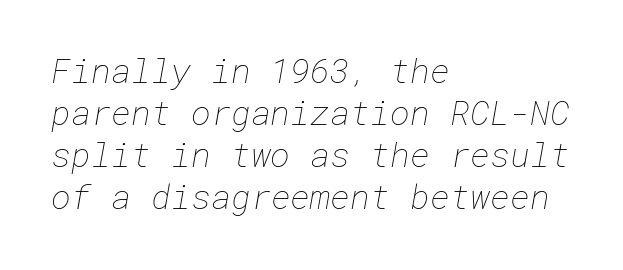
Default kerning and tracking; the words read as compact shapes. The space beneath each line is pristine and unruled. These lines stack with their left ends in a neat column. The weight tops out at a normal text grade.
